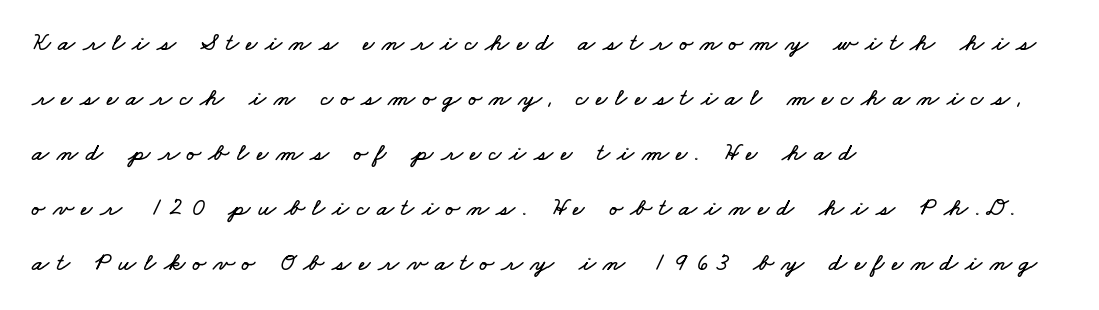
Q: Is the text underlined? A: No.
Q: How is the paragraph aligned? A: Left-aligned.
Q: Is the spacing between letters normal or unusually wide? A: Unusually wide.
Q: Is the spacing between lines tight, normal or loose? A: Loose.
